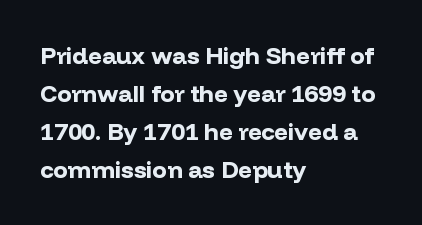
The image shows 24 px bold type, upright; set left-aligned, normal line spacing (1.59x), normal letter spacing, not underlined.
